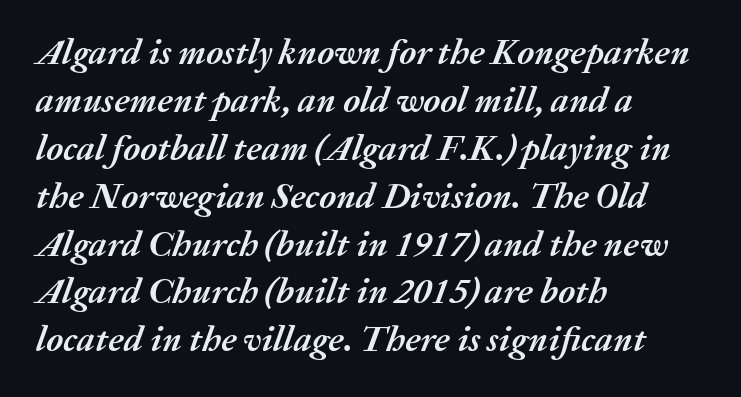
What's the leading like? Ordinary, nothing unusual. A typesetter would mark this as italic. Caption: multi-line text, flush left, ragged right. Strokes here are thick enough to call this a true bold.
